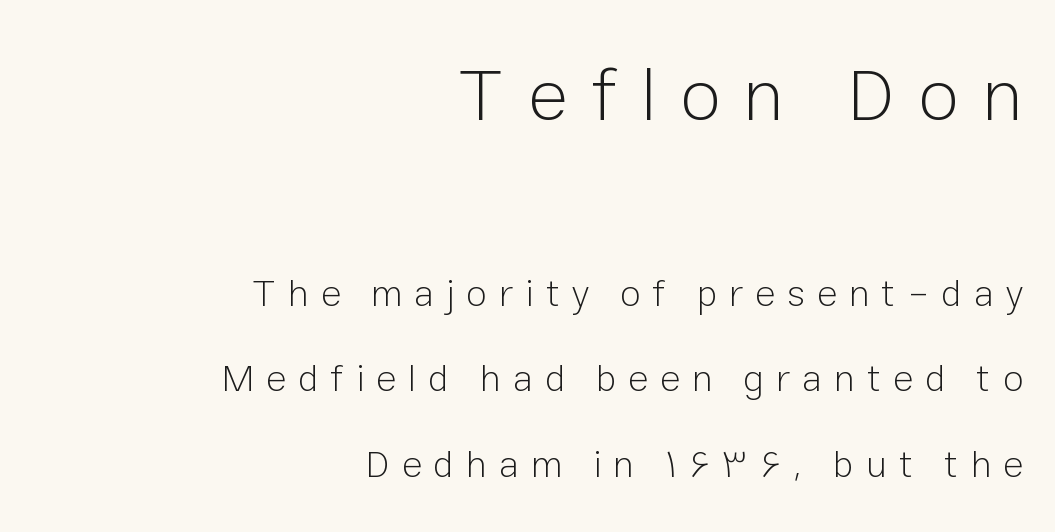
The image shows 75 px light sans-serif type, upright; set right-aligned, loose line spacing (2.25x), unusually wide letter spacing (+0.31 em), not underlined; the first (top) block is 1.97x larger; low stroke contrast and a medium x-height.
